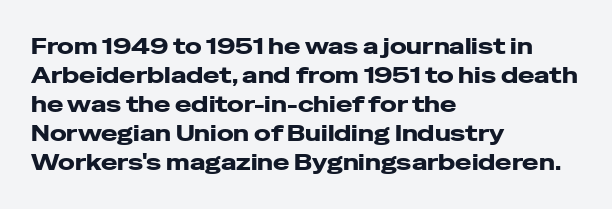
It's the straight-up-and-down kind of type. The horizontal fit of the characters is conventional and even. These lines are set flush left with a ragged right edge. Glance below the letters and you will spot only blank space.
